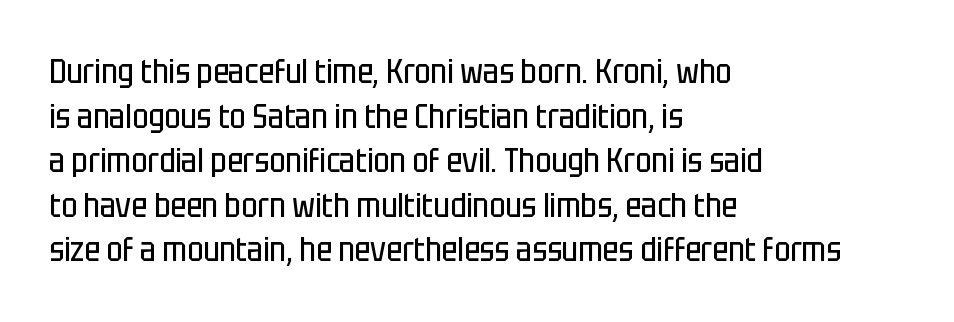
The image shows 34 px regular-weight, condensed sans-serif type, upright; set left-aligned, normal line spacing (1.31x), normal letter spacing, not underlined; low stroke contrast and a large x-height.
